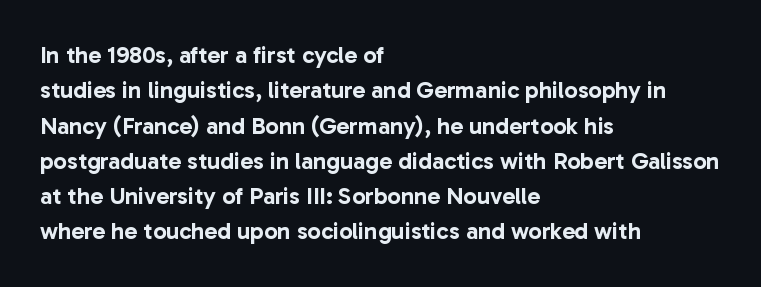
The passage shown stacks its lines at a standard gap. No extra tracking has been applied to these lines. Compared with a centered layout, this one pins lines to the left instead. The area under the type is left untouched. When letters stand straight like this, we call the style roman or upright.
